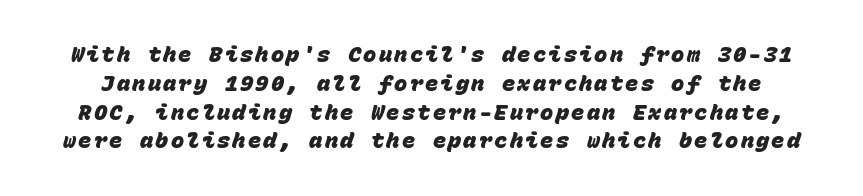
The image shows 22 px bold type; set normal line spacing (1.31x), not underlined.
